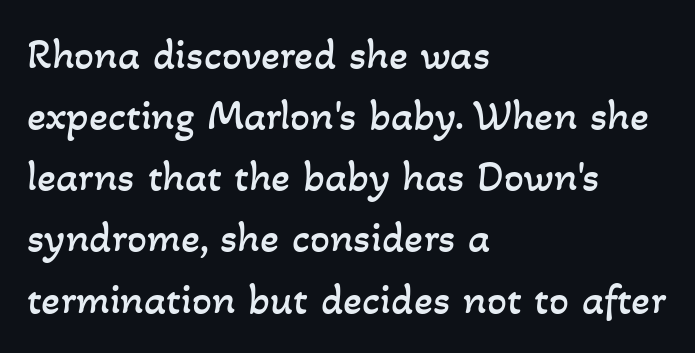
{"bold": "no", "weight": "regular", "width": "normal", "stroke_contrast": "low", "x_height": "small", "monospaced": "no", "underline": "no", "align": "left", "line_spacing": "normal", "line_spacing_ratio": 1.39, "letter_spacing": "normal", "letter_spacing_em": 0.0, "glyph_px": 44}
